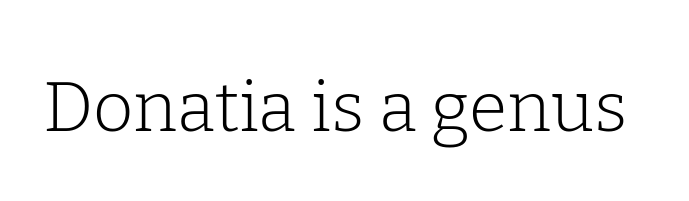
Q: Is the text bold? A: No.
Q: Is the text italic (slanted)? A: No, it is upright.
Q: Is the typeface a serif or a sans-serif typeface? A: Serif.
Q: Is the text underlined? A: No.
Q: Is the spacing between letters normal or unusually wide? A: Normal.
Q: Width (condensed, normal, or wide)? A: Normal.
Q: Stroke contrast? A: Low.
Q: x-height? A: Medium.
Q: Monospaced? A: No.
